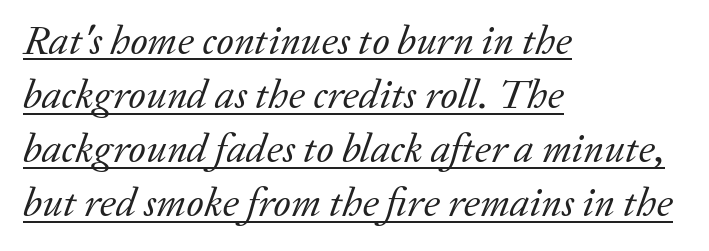
The image shows 41 px regular-weight serif type, italic (leaning right); set left-aligned, normal line spacing (1.32x), normal letter spacing, underlined; low stroke contrast and a medium x-height.
